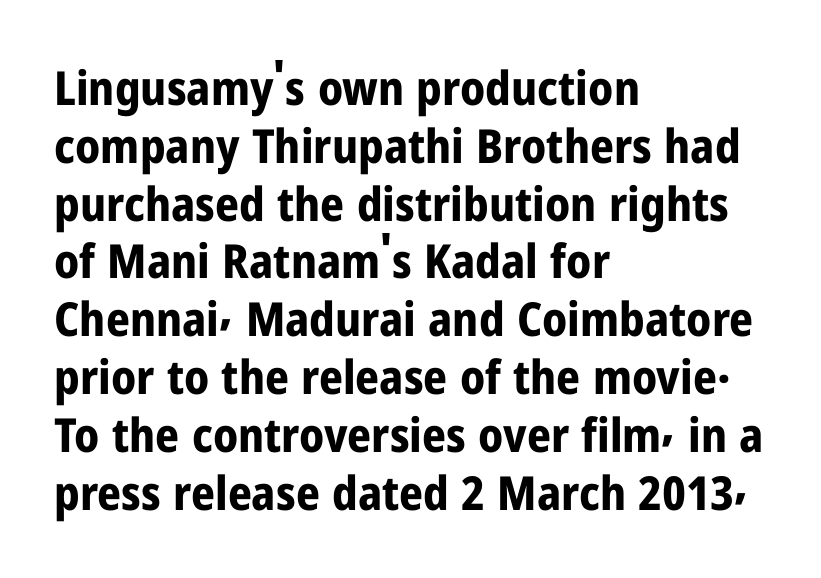
The image shows 47 px bold, condensed sans-serif type, upright; set left-aligned, line spacing 1.23x, normal letter spacing, not underlined; low stroke contrast and a medium x-height.
